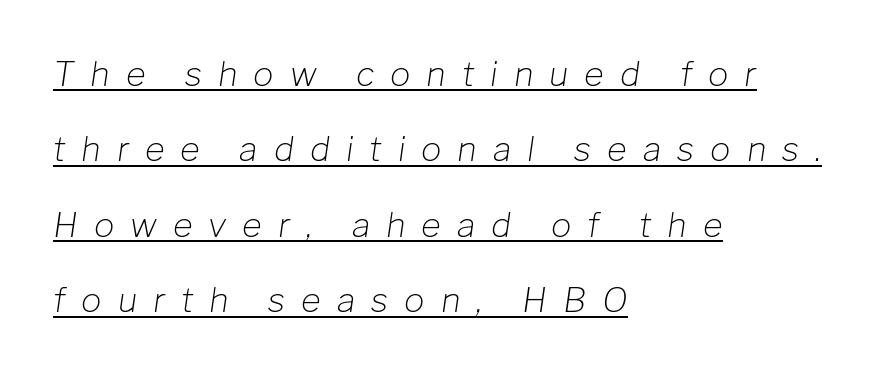
{"italic": "yes", "lean": "right", "slant_degrees": 8, "bold": "no", "weight": "light", "width": "normal", "stroke_contrast": "low", "x_height": "medium", "monospaced": "no", "underline": "yes", "align": "left", "line_spacing": "loose", "line_spacing_ratio": 2.22, "letter_spacing": "wide", "letter_spacing_em": 0.47, "glyph_px": 34}
